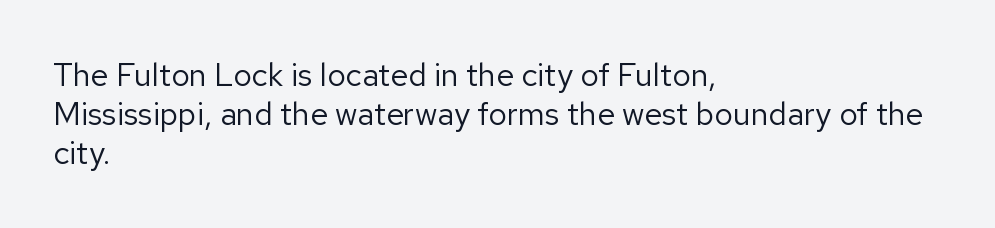
{"serif": "no", "italic": "no", "bold": "no", "weight": "regular", "width": "normal", "stroke_contrast": "low", "x_height": "medium", "monospaced": "no", "underline": "no", "align": "left", "line_spacing_ratio": 1.22, "letter_spacing": "normal", "letter_spacing_em": 0.0, "glyph_px": 32}
